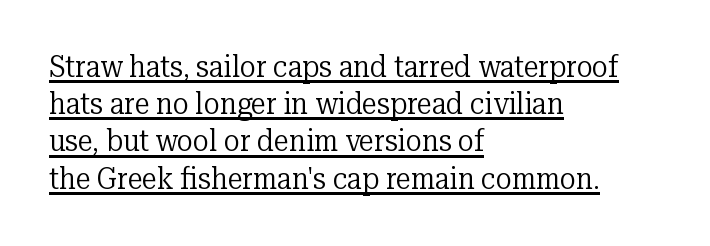
Q: Is the text bold? A: No.
Q: Is the text italic (slanted)? A: No, it is upright.
Q: Is the typeface a serif or a sans-serif typeface? A: Serif.
Q: Is the text underlined? A: Yes.
Q: How is the paragraph aligned? A: Left-aligned.
Q: Is the spacing between letters normal or unusually wide? A: Normal.
Q: Width (condensed, normal, or wide)? A: Normal.
Q: Stroke contrast? A: Low.
Q: x-height? A: Medium.
Q: Monospaced? A: No.
